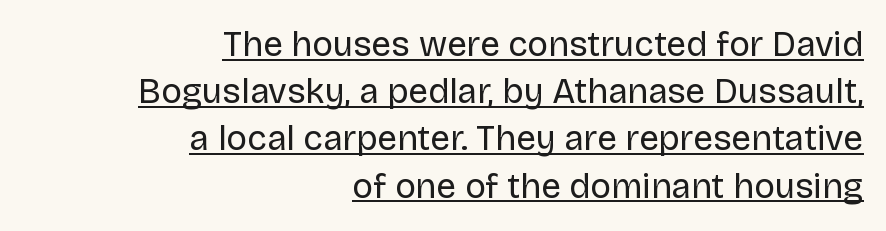
The image shows 35 px regular-weight sans-serif type, upright; set right-aligned, normal line spacing (1.35x), normal letter spacing, underlined; low stroke contrast and a large x-height.
